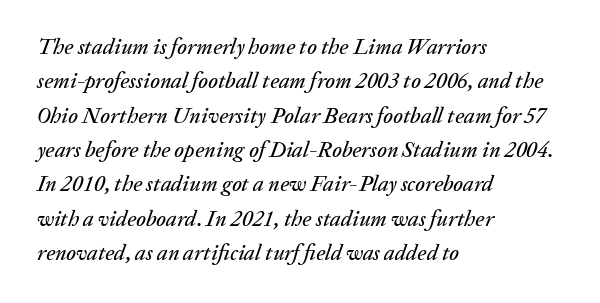
Q: Is the text italic (slanted)? A: Yes, it leans right by about 20 degrees.
Q: Is the text underlined? A: No.
Q: How is the paragraph aligned? A: Left-aligned.
Q: Is the spacing between letters normal or unusually wide? A: Normal.
Q: Is the spacing between lines tight, normal or loose? A: Normal.
